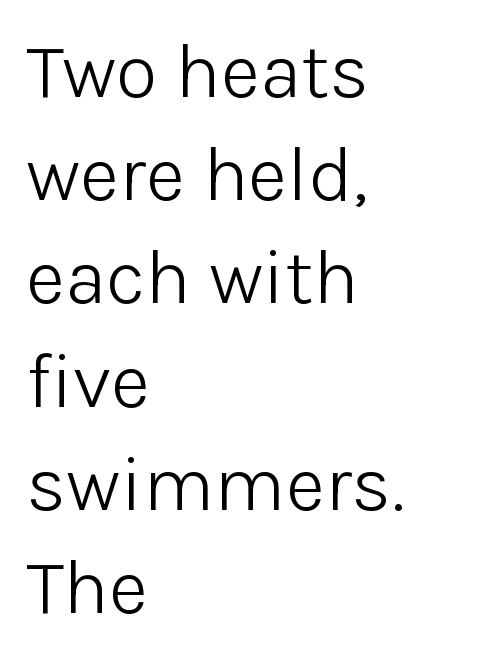
Q: Is the text bold? A: No.
Q: Is the text italic (slanted)? A: No, it is upright.
Q: Is the typeface a serif or a sans-serif typeface? A: Sans-serif.
Q: Is the text underlined? A: No.
Q: How is the paragraph aligned? A: Left-aligned.
Q: Is the spacing between letters normal or unusually wide? A: Normal.
Q: Is the spacing between lines tight, normal or loose? A: Normal.
Q: Width (condensed, normal, or wide)? A: Normal.
Q: Stroke contrast? A: Low.
Q: x-height? A: Medium.
Q: Monospaced? A: No.
